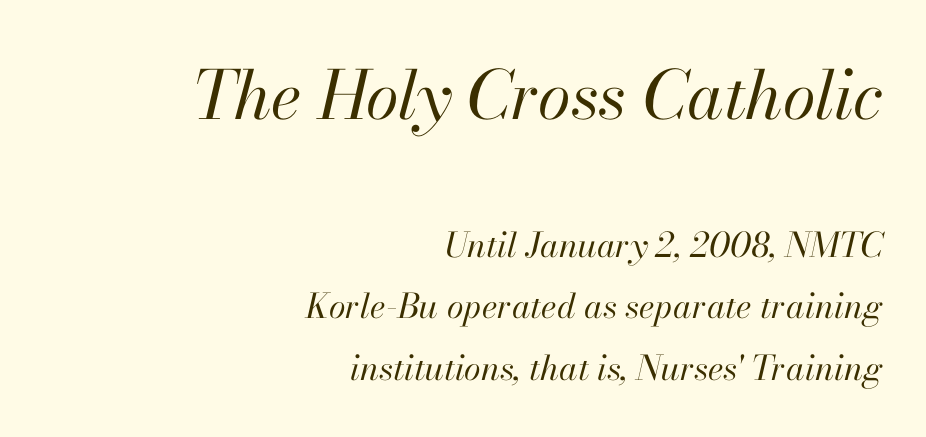
Q: Is the text bold? A: No.
Q: Is the text italic (slanted)? A: Yes, it leans right by about 13 degrees.
Q: Is the text underlined? A: No.
Q: How is the paragraph aligned? A: Right-aligned.
Q: Is the spacing between letters normal or unusually wide? A: Normal.
Q: Which block of text is set in a larger size, the first (top) or the second (bottom)? A: The first (top) one.
Q: Width (condensed, normal, or wide)? A: Normal.
Q: Stroke contrast? A: High.
Q: x-height? A: Small.
Q: Monospaced? A: No.
